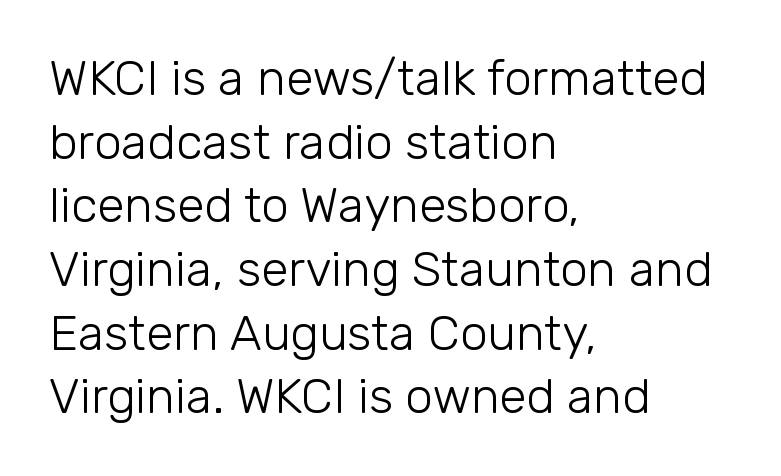
Reading down the column, the eye jumps a familiar distance to each next line. No italicization has been applied; the sample stays upright. The glyphs in this specimen are sans serif. The font sits on the lighter half of the weight spectrum, regular included.
